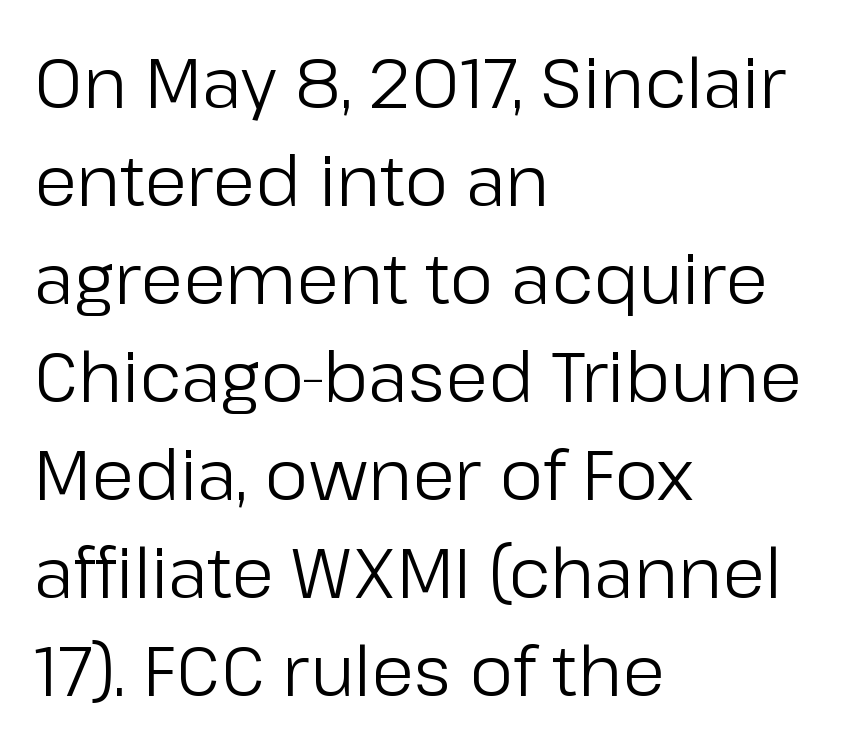
The image shows 69 px regular-weight sans-serif type, upright; set left-aligned, normal line spacing (1.42x), normal letter spacing, not underlined; low stroke contrast and a medium x-height.
